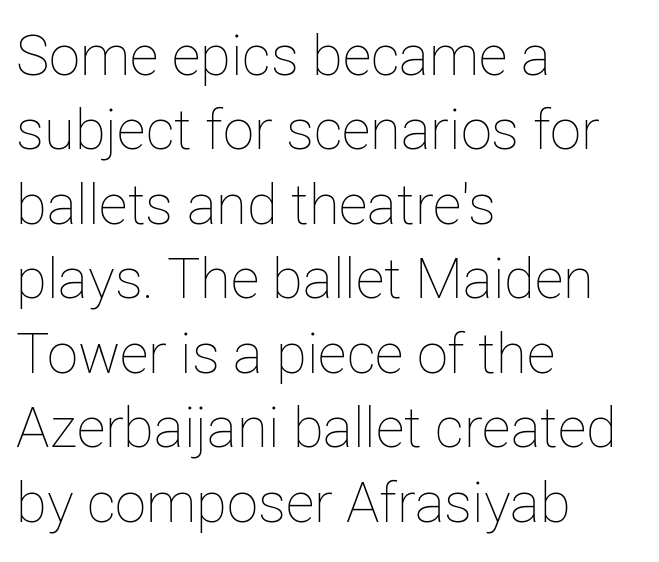
{"italic": "no", "bold": "no", "weight": "thin", "width": "normal", "stroke_contrast": "low", "x_height": "medium", "monospaced": "no", "underline": "no", "align": "left", "line_spacing": "normal", "line_spacing_ratio": 1.33, "letter_spacing": "normal", "letter_spacing_em": 0.0, "glyph_px": 56}
